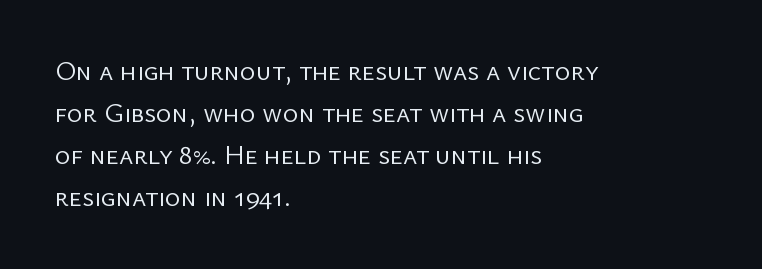
The image shows 27 px text type, upright; set left-aligned, normal line spacing (1.55x), normal letter spacing, not underlined.
